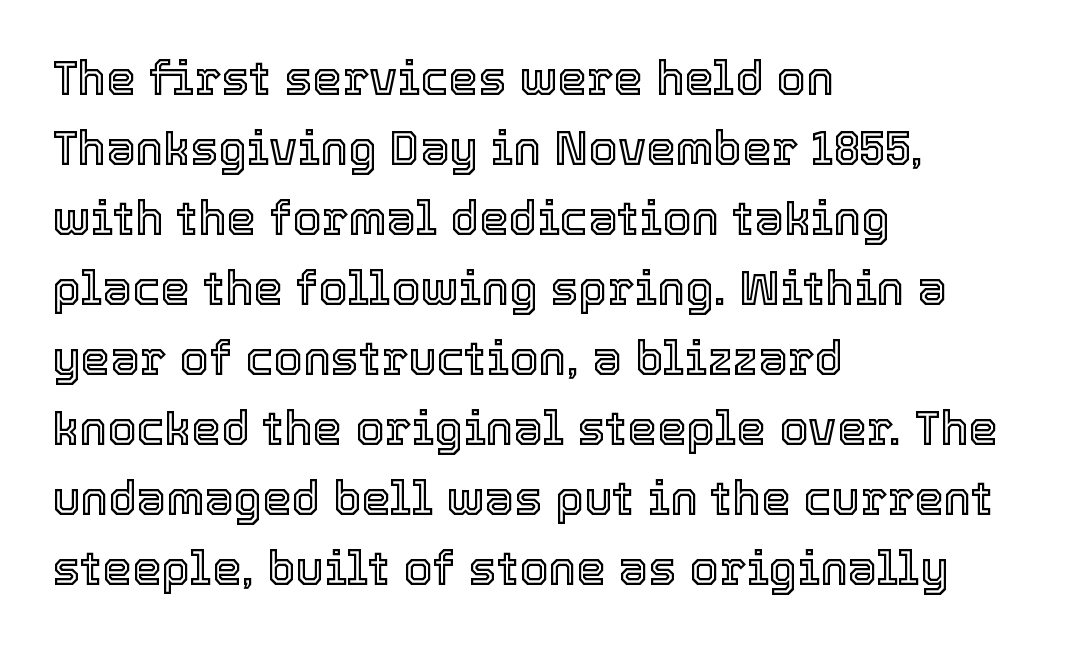
{"italic": "no", "width": "normal", "x_height": "medium", "monospaced": "no", "underline": "no", "align": "left", "line_spacing": "normal", "line_spacing_ratio": 1.49, "letter_spacing": "normal", "letter_spacing_em": 0.0, "glyph_px": 47}
